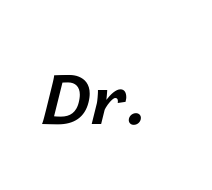
The image shows 69 px bold type, italic (leaning right); set normal letter spacing, not underlined; low stroke contrast and a medium x-height.
